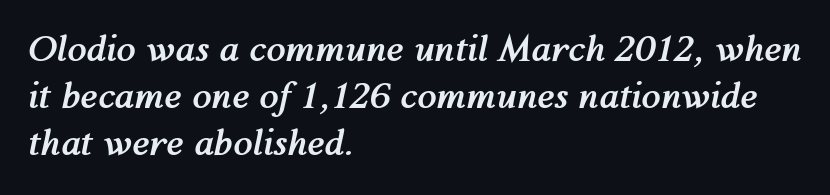
The image shows 35 px semibold type, italic (leaning right); set left-aligned, normal line spacing (1.35x), normal letter spacing, not underlined; medium stroke contrast and a medium x-height.
